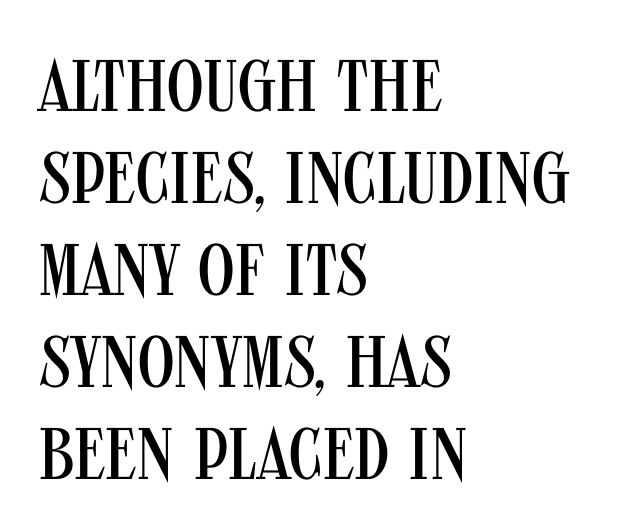
Evenly set lines give the paragraph a standard silhouette. This sample is left-justified, so line endings fall wherever the words run out. Stems here are at most as thick as an everyday book face. Note the varied advance widths — an 'i' is clearly narrower than an 'm'. There is no visible air inserted between adjacent glyphs.
